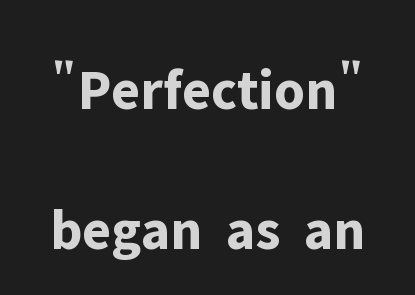
The image shows 58 px bold sans-serif type, upright; set loose line spacing (2.41x), normal letter spacing, not underlined; low stroke contrast and a medium x-height.
